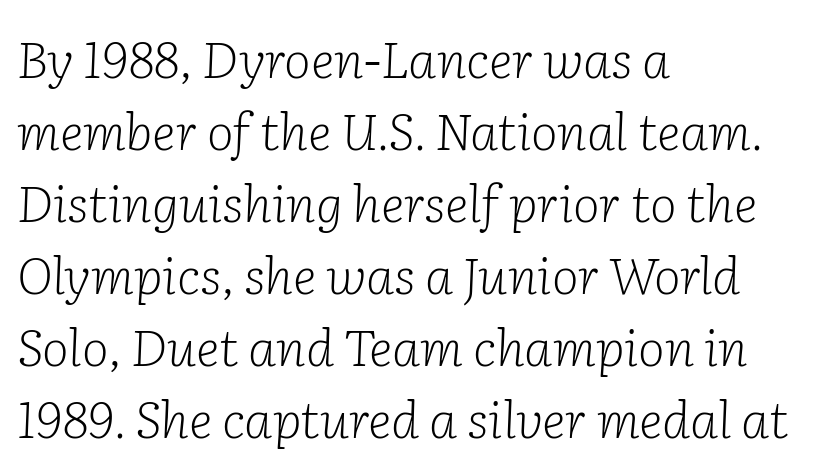
Q: Is the text bold? A: No.
Q: Is the text italic (slanted)? A: Yes, it leans right by about 2 degrees.
Q: Is the typeface a serif or a sans-serif typeface? A: Serif.
Q: Is the text underlined? A: No.
Q: How is the paragraph aligned? A: Left-aligned.
Q: Is the spacing between letters normal or unusually wide? A: Normal.
Q: Is the spacing between lines tight, normal or loose? A: Normal.
Q: Width (condensed, normal, or wide)? A: Normal.
Q: Stroke contrast? A: Low.
Q: x-height? A: Medium.
Q: Monospaced? A: No.
